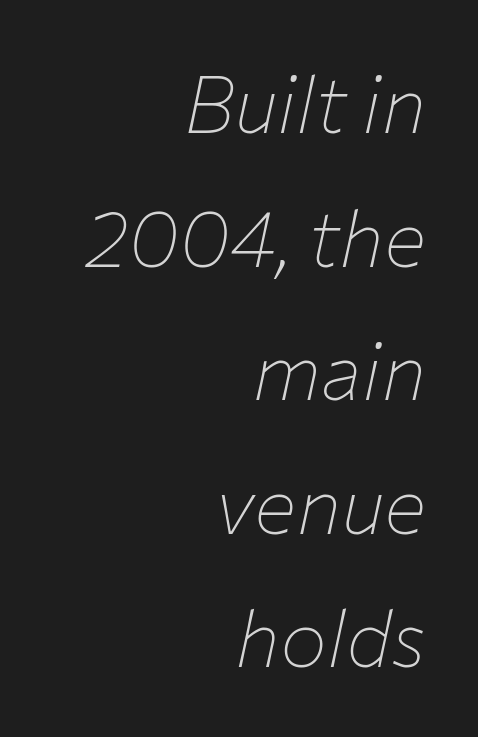
The image shows 79 px thin type, italic (leaning right); set right-aligned, normal line spacing (1.69x), normal letter spacing, not underlined; low stroke contrast and a medium x-height.
